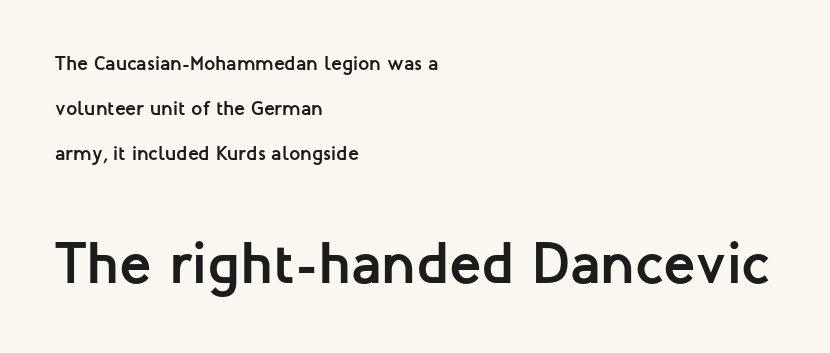
Q: Is the text bold? A: Yes.
Q: Is the text italic (slanted)? A: No, it is upright.
Q: Is the typeface a serif or a sans-serif typeface? A: Sans-serif.
Q: Is the text underlined? A: No.
Q: How is the paragraph aligned? A: Left-aligned.
Q: Is the spacing between letters normal or unusually wide? A: Normal.
Q: Is the spacing between lines tight, normal or loose? A: Loose.
Q: Which block of text is set in a larger size, the first (top) or the second (bottom)? A: The second (bottom) one.
Q: Width (condensed, normal, or wide)? A: Normal.
Q: Stroke contrast? A: Low.
Q: x-height? A: Medium.
Q: Monospaced? A: No.
